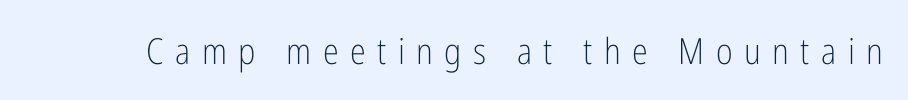
Character widths vary here, with narrow letters taking less room than wide ones. This rendering widens character spacing well past its baseline value. The typography opts for an upright posture over an oblique one. No feet cap the strokes, marking this as sans-serif type. The passage shown is not underscored anywhere.
